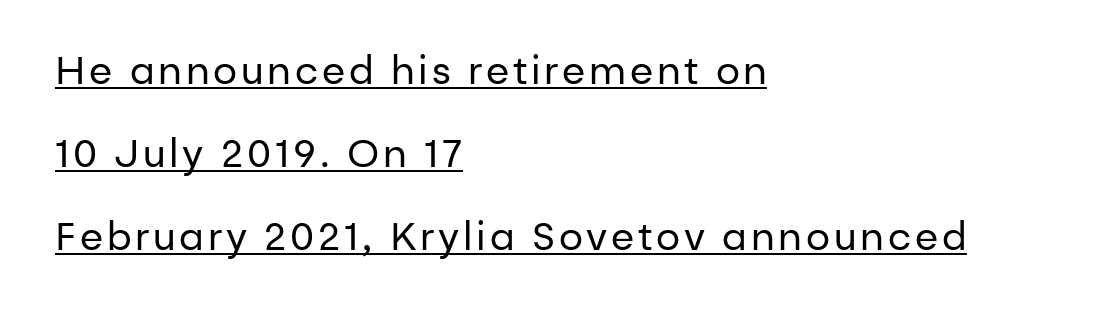
{"serif": "no", "italic": "no", "bold": "no", "weight": "regular", "width": "normal", "stroke_contrast": "low", "x_height": "medium", "monospaced": "no", "underline": "yes", "align": "left", "line_spacing": "loose", "line_spacing_ratio": 2.18, "glyph_px": 38}
